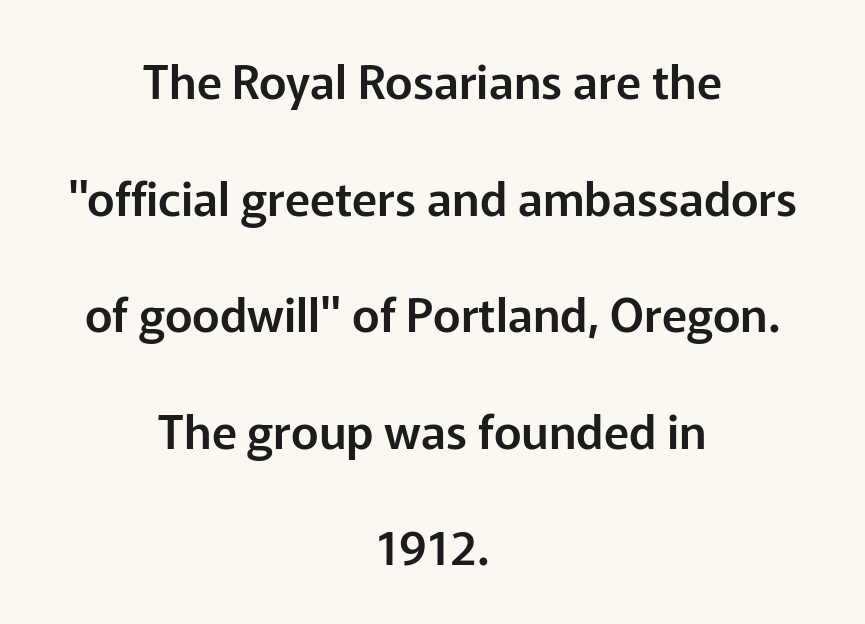
The image shows 47 px sans-serif type, upright; set centered, loose line spacing (2.48x), normal letter spacing, not underlined; low stroke contrast and a medium x-height.
